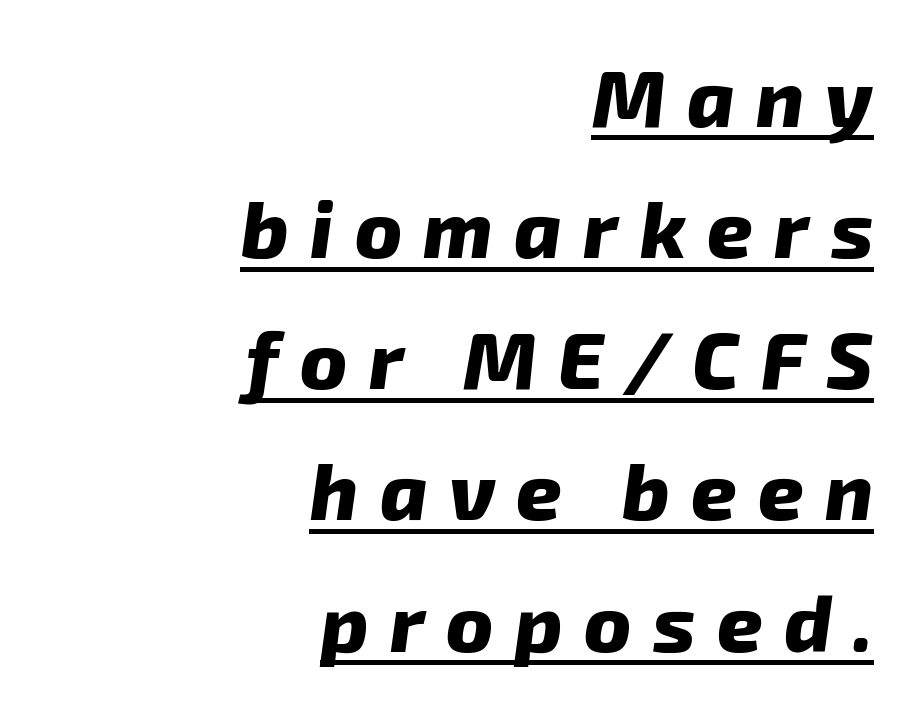
Set as a true bold cut, around the 700 mark. The face used here is proportionally spaced, like ordinary book or web type. The vertical gap from one line to the next is medium. Casual observation: everything's shoved over to the right.
